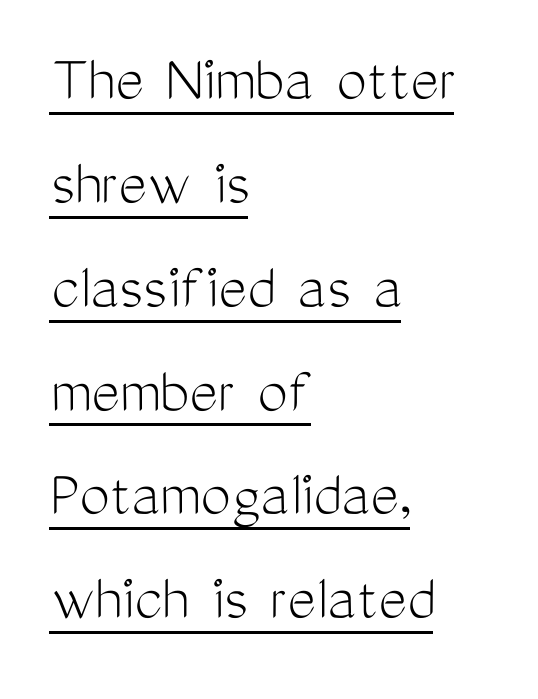
{"serif": "no", "italic": "no", "bold": "no", "weight": "light", "width": "condensed", "stroke_contrast": "medium", "x_height": "medium", "monospaced": "no", "underline": "yes", "align": "left", "line_spacing": "normal", "line_spacing_ratio": 1.55, "letter_spacing": "normal", "letter_spacing_em": 0.0, "glyph_px": 67}
